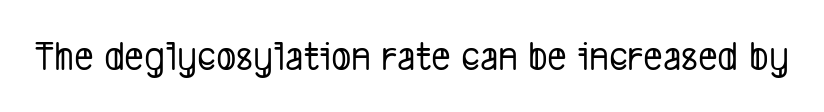
The image shows 42 px condensed sans-serif type; set normal letter spacing, not underlined; low stroke contrast and a medium x-height.
